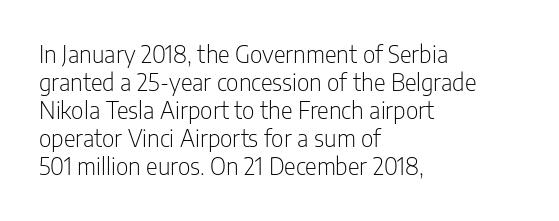
The image shows 23 px text type, upright; set left-aligned, line spacing 1.22x, normal letter spacing, not underlined.
